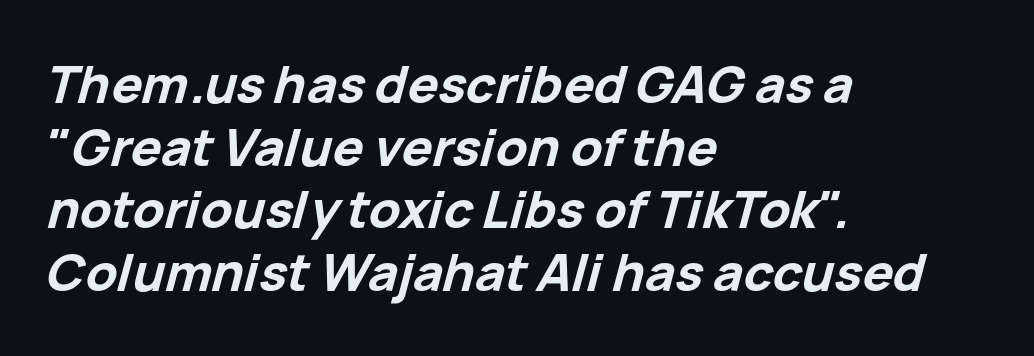
Line beginnings align vertically; line endings do not. This sample uses an oblique cut, with every glyph tilted off the vertical. The strokes are fattened all the way to bold. The area under the type is left untouched.
